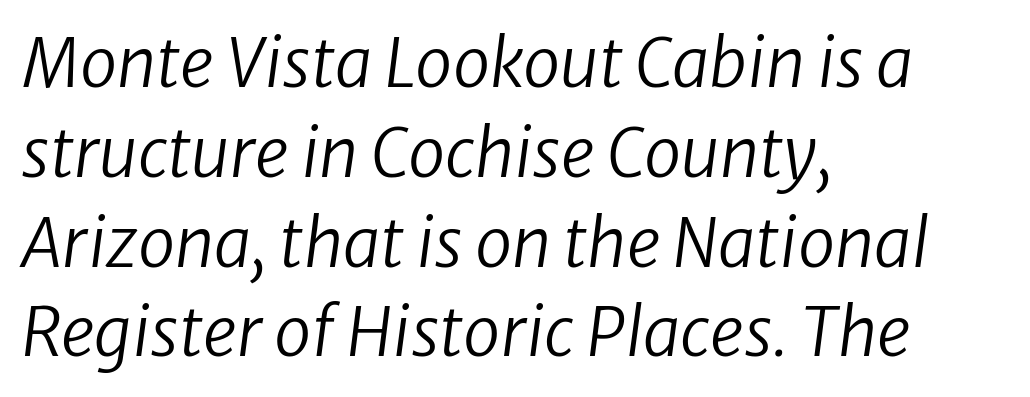
{"italic": "yes", "lean": "right", "slant_degrees": 8, "bold": "no", "weight": "regular", "width": "normal", "stroke_contrast": "low", "x_height": "medium", "monospaced": "no", "underline": "no", "align": "left", "line_spacing": "normal", "line_spacing_ratio": 1.34, "letter_spacing": "normal", "letter_spacing_em": 0.0, "glyph_px": 67}
